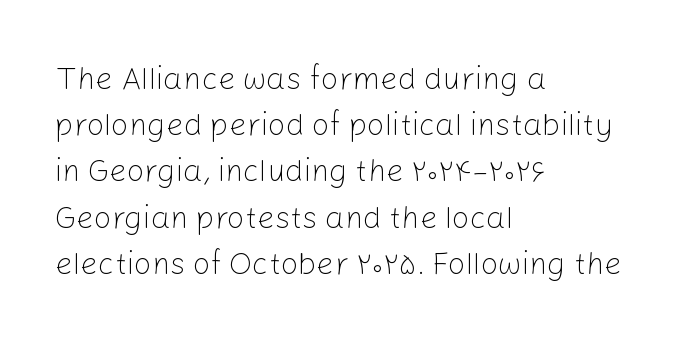
This rendering leaves character spacing at its baseline value. Serif or sans? Sans — the stroke terminals are bare. Line beginnings align vertically; line endings do not. If you drew a line through each stem, it would be perfectly vertical. Stem width sits at or under what a default text font uses.
